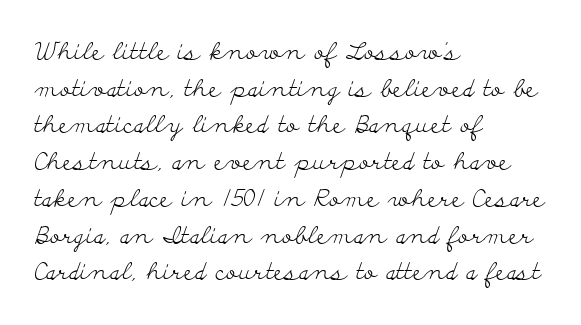
Standard letterfit; no display-style spreading of the glyphs. No chunkiness to these letters — they're not bold. Does the copy run flush right? No — it runs flush left.
